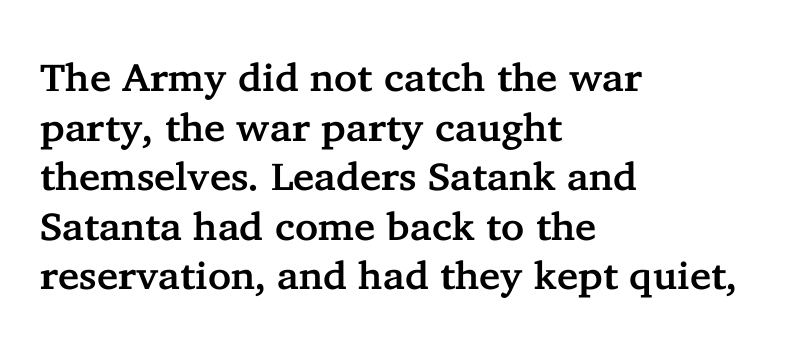
Q: Is the text italic (slanted)? A: No, it is upright.
Q: Is the typeface a serif or a sans-serif typeface? A: Serif.
Q: Is the text underlined? A: No.
Q: How is the paragraph aligned? A: Left-aligned.
Q: Is the spacing between letters normal or unusually wide? A: Normal.
Q: Is the spacing between lines tight, normal or loose? A: Normal.
Q: Width (condensed, normal, or wide)? A: Normal.
Q: Stroke contrast? A: Low.
Q: x-height? A: Medium.
Q: Monospaced? A: No.
